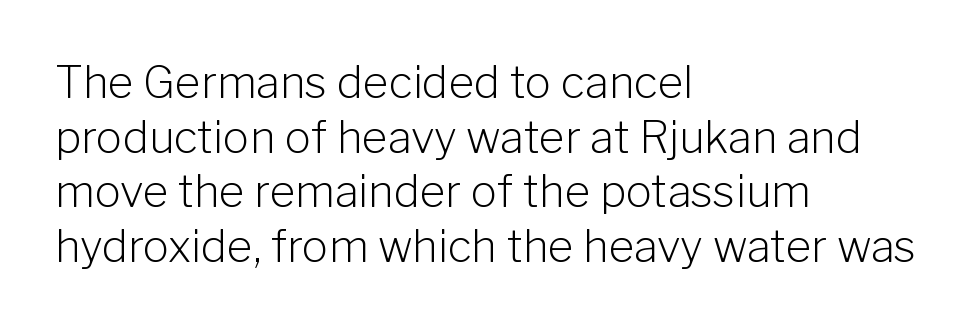
Q: Is the text bold? A: No.
Q: Is the text italic (slanted)? A: No, it is upright.
Q: Is the typeface a serif or a sans-serif typeface? A: Sans-serif.
Q: Is the text underlined? A: No.
Q: How is the paragraph aligned? A: Left-aligned.
Q: Is the spacing between letters normal or unusually wide? A: Normal.
Q: Width (condensed, normal, or wide)? A: Normal.
Q: Stroke contrast? A: Low.
Q: x-height? A: Medium.
Q: Monospaced? A: No.
